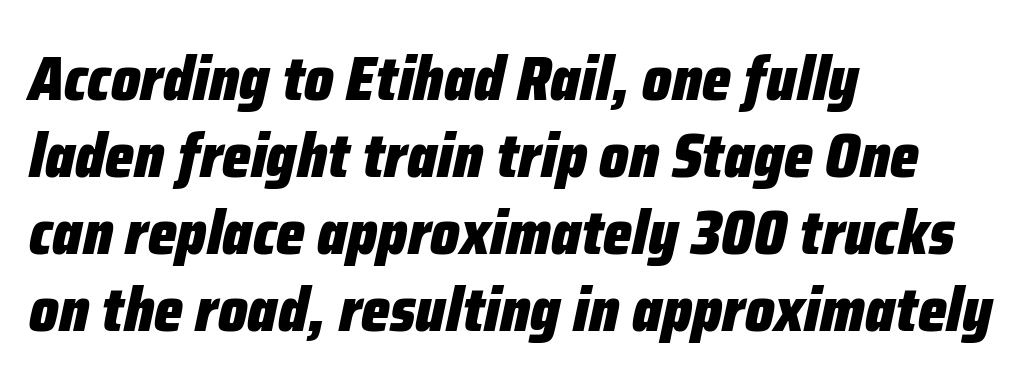
{"italic": "yes", "lean": "right", "slant_degrees": 12, "bold": "yes", "weight": "heavy", "width": "condensed", "stroke_contrast": "low", "x_height": "medium", "monospaced": "no", "underline": "no", "align": "left", "line_spacing_ratio": 1.24, "letter_spacing": "normal", "letter_spacing_em": 0.0, "glyph_px": 62}
